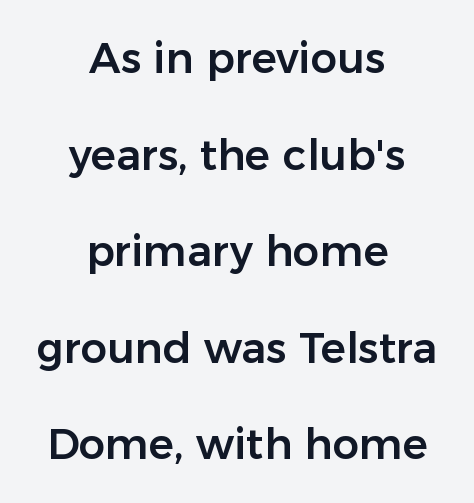
The image shows 42 px sans-serif type, upright; set centered, loose line spacing (2.3x), normal letter spacing, not underlined; low stroke contrast and a medium x-height.
